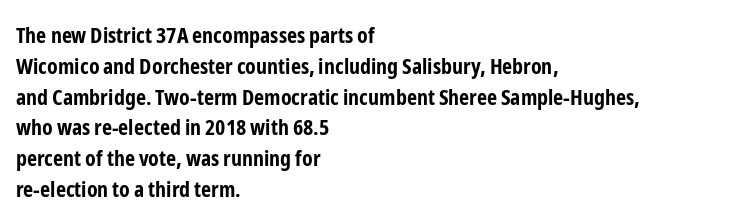
No italicization has been applied; the sample stays upright. The line-height multiplier appears to be the usual default. The face used here has the dense, thick strokes of a bold. Clear beneath every line of the passage. Each word holds together tightly as a unit, with standard inter-letter gaps. The typesetter chose a ragged-right arrangement here.
